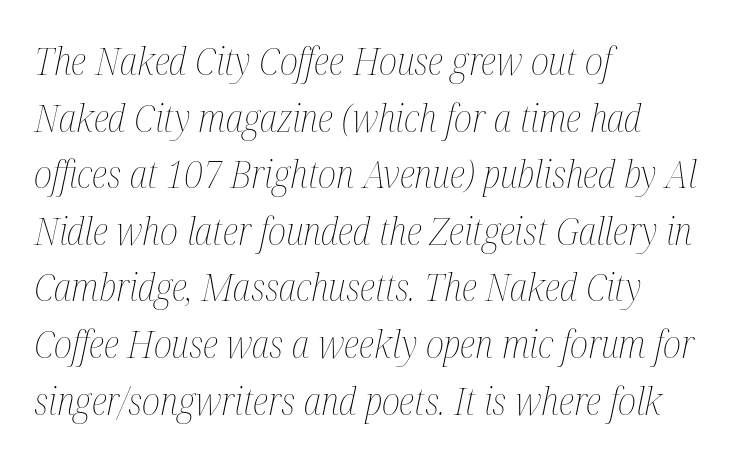
Q: Is the text bold? A: No.
Q: Is the text italic (slanted)? A: Yes, it leans right by about 12 degrees.
Q: Is the text underlined? A: No.
Q: How is the paragraph aligned? A: Left-aligned.
Q: Is the spacing between letters normal or unusually wide? A: Normal.
Q: Is the spacing between lines tight, normal or loose? A: Normal.
Q: Width (condensed, normal, or wide)? A: Condensed.
Q: Stroke contrast? A: Medium.
Q: x-height? A: Medium.
Q: Monospaced? A: No.
